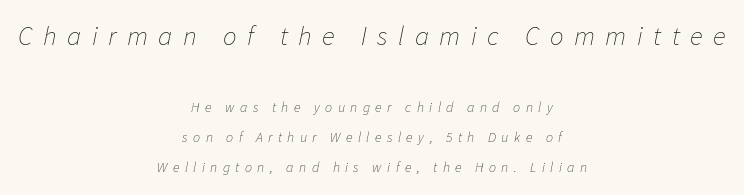
Q: Is the text bold? A: No.
Q: Is the text italic (slanted)? A: Yes, it leans right by about 11 degrees.
Q: Is the text underlined? A: No.
Q: How is the paragraph aligned? A: Centered.
Q: Is the spacing between letters normal or unusually wide? A: Unusually wide.
Q: Is the spacing between lines tight, normal or loose? A: Loose.
Q: Which block of text is set in a larger size, the first (top) or the second (bottom)? A: The first (top) one.
